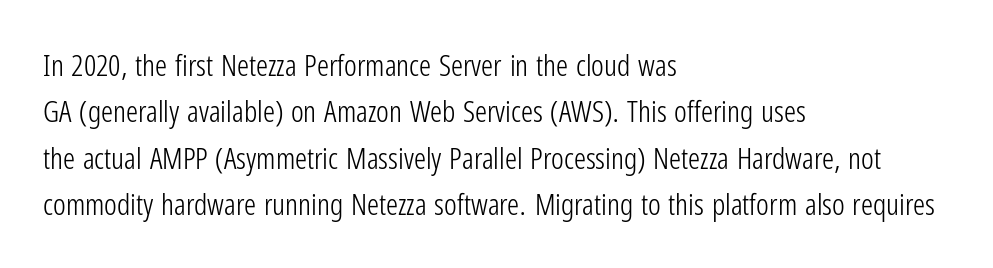
The face used here is proportionally spaced, like ordinary book or web type. What's the leading like? Ordinary, nothing unusual. This rendering employs a face without finishing strokes, i.e., a sans-serif. Italic? Not at all — the glyphs are vertical.
